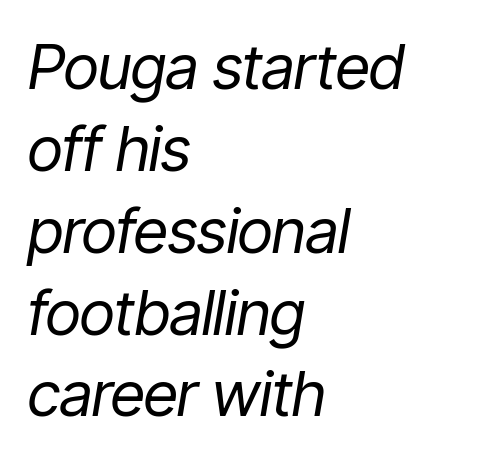
The image shows 62 px regular-weight, condensed type, italic (leaning right); set left-aligned, normal line spacing (1.32x), normal letter spacing, not underlined; low stroke contrast and a medium x-height.
